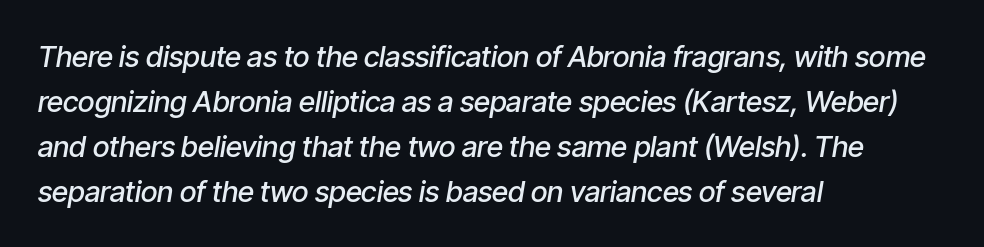
Here the designer chose a conventional face with non-uniform glyph widths. The rendering anchors every line to the left-hand side. This sample uses an oblique cut, with every glyph tilted off the vertical. Semibold letterforms, between regular and bold. Nothing unusual about the tracking: characters are spaced as the font intends.
